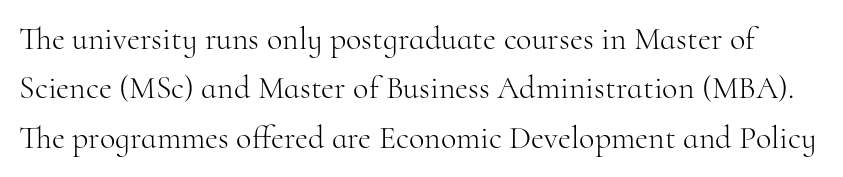
The image shows 32 px light serif type, upright; set normal line spacing (1.54x), normal letter spacing, not underlined; high stroke contrast and a small x-height.
